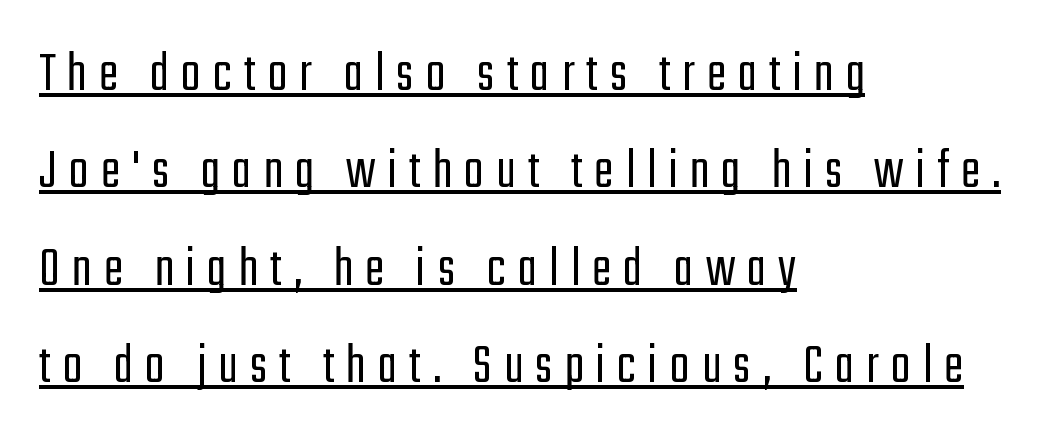
The image shows 58 px light, condensed sans-serif type, upright; set left-aligned, normal line spacing (1.68x), unusually wide letter spacing (+0.21 em), underlined; low stroke contrast and a medium x-height.
